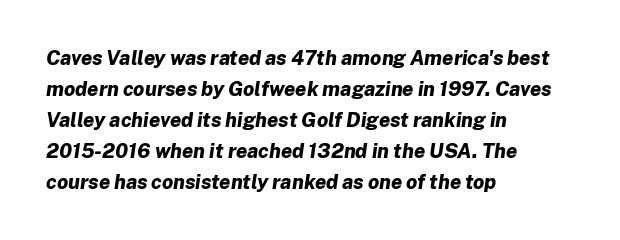
The image shows 20 px bold type, italic (leaning right); set left-aligned, normal line spacing (1.55x), normal letter spacing, not underlined.
